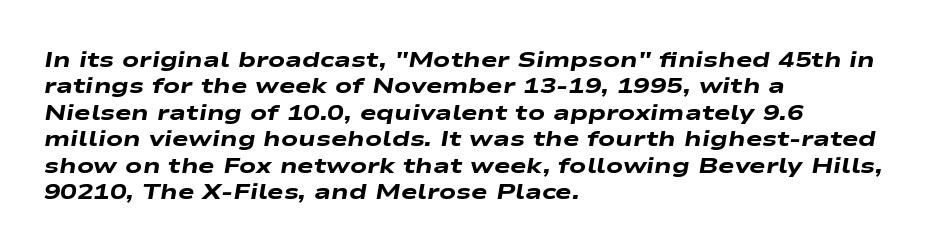
The image shows 22 px bold type, italic (leaning right); set left-aligned, line spacing 1.2x, normal letter spacing, not underlined.
